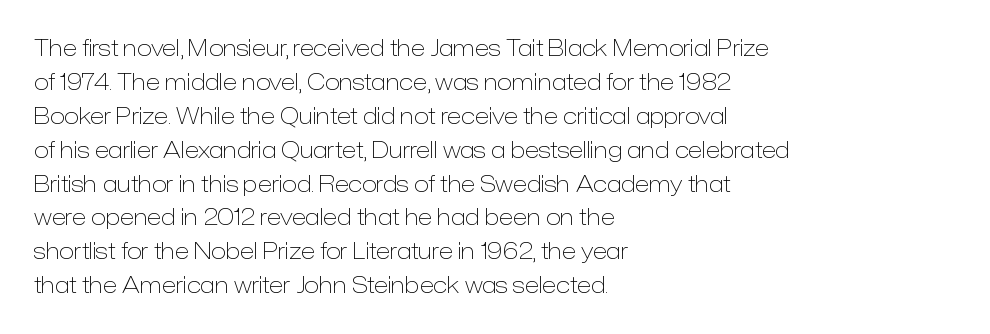
Q: Is the text bold? A: No.
Q: Is the text italic (slanted)? A: No, it is upright.
Q: Is the text underlined? A: No.
Q: How is the paragraph aligned? A: Left-aligned.
Q: Is the spacing between letters normal or unusually wide? A: Normal.
Q: Is the spacing between lines tight, normal or loose? A: Normal.
